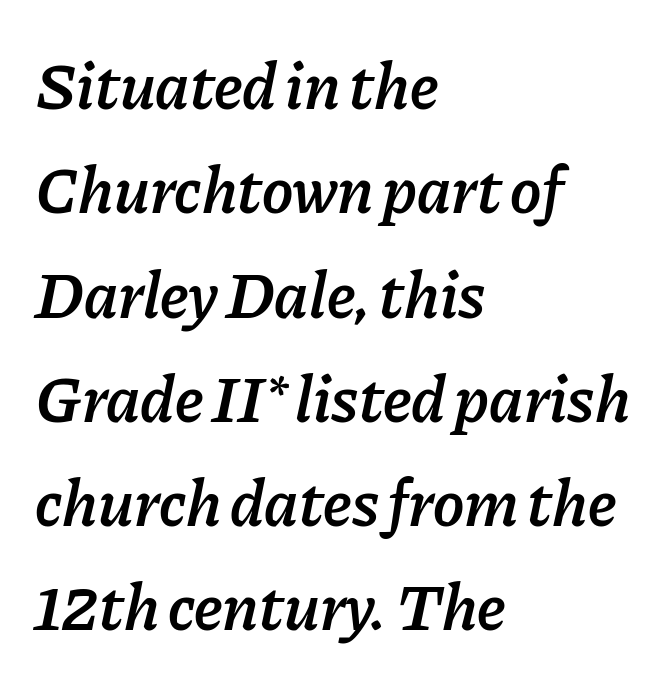
Note the varied advance widths — an 'i' is clearly narrower than an 'm'. The glyphs look as if they've been sheared to an angle. The horizontal fit of the characters is conventional and even. Bold? Not quite — semibold, heavier than regular but stopping short. This sample is left-justified, so line endings fall wherever the words run out.
